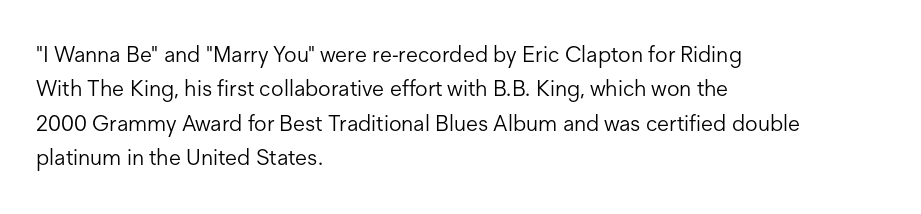
The specimen reads as upright at a glance. Is the stroke heavy? The answer is a plain regular-or-lighter. Clear beneath every line of the passage. Notice how descenders clear the ascenders below comfortably — that's standard leading.
